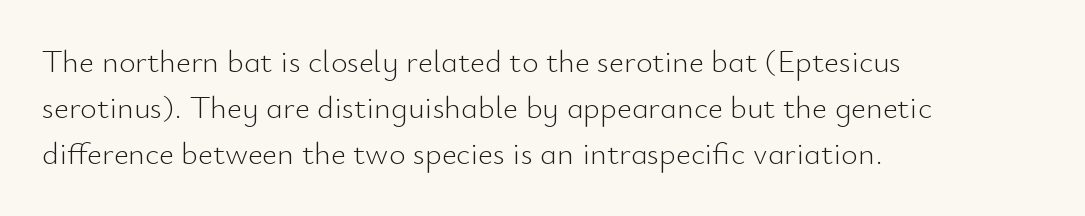
Tracking value appears to be zero — textbook default spacing. The text was rendered using a sans face with plain stroke endings. If you measured baseline to baseline, you'd find a middling distance. Check under the words: just untouched page. Compared with a centered layout, this one pins lines to the left instead.
